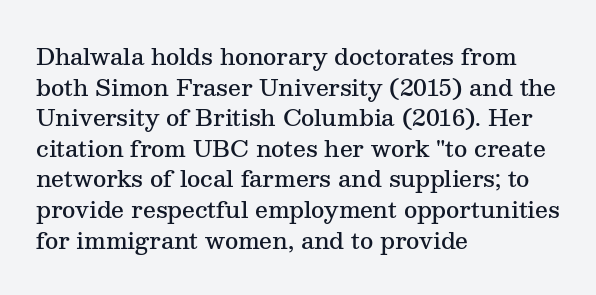
{"italic": "no", "bold": "semi", "underline": "no", "align": "left", "line_spacing": "normal", "line_spacing_ratio": 1.33, "letter_spacing": "normal", "letter_spacing_em": 0.0, "glyph_px": 23}
